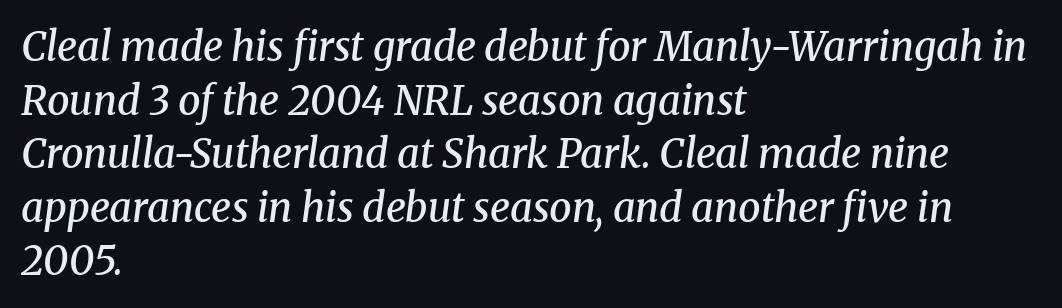
Each new line begins a customary step beneath the previous one. The text carries the slant typical of an italic or oblique font. Students, note that the glyphs here touch the page at normal intervals. Anything drawn beneath the words? Only blank space. Typesetter's note: demi weight, one step under bold.
